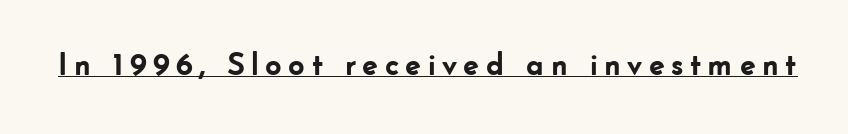
The image shows 32 px semibold sans-serif type, upright; set underlined; low stroke contrast and a small x-height.
